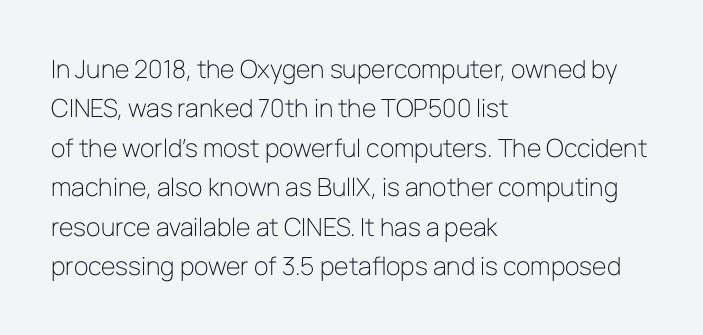
{"italic": "no", "bold": "no", "underline": "no", "align": "left", "line_spacing": "normal", "line_spacing_ratio": 1.58, "letter_spacing": "normal", "letter_spacing_em": 0.0, "glyph_px": 25}
